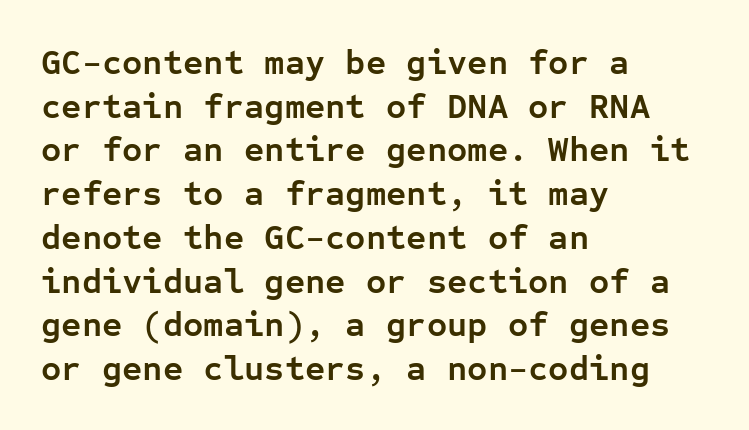
Is there any slant? The stems are plumb. This rendering employs a face without finishing strokes, i.e., a sans-serif. Does the leading feel generous? No, just average. Honestly, there is no underline to notice here at all. Nothing unusual about the tracking: characters are spaced as the font intends.
